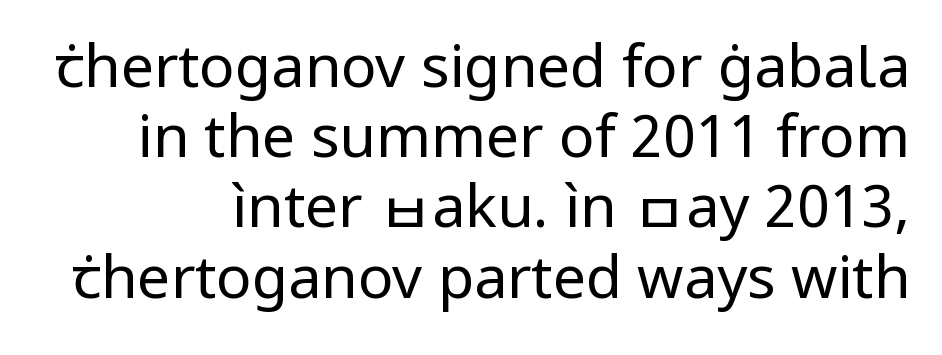
Q: Is the text bold? A: No.
Q: Is the text italic (slanted)? A: No, it is upright.
Q: Is the typeface a serif or a sans-serif typeface? A: Sans-serif.
Q: Is the text underlined? A: No.
Q: Is the spacing between letters normal or unusually wide? A: Normal.
Q: Width (condensed, normal, or wide)? A: Normal.
Q: Stroke contrast? A: Low.
Q: x-height? A: Medium.
Q: Monospaced? A: No.
